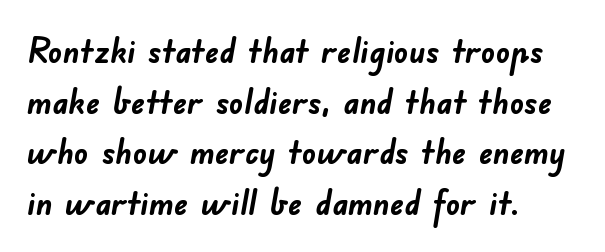
{"serif": "no", "bold": "yes", "weight": "semibold", "width": "normal", "stroke_contrast": "low", "x_height": "small", "monospaced": "no", "underline": "no", "align": "left", "line_spacing": "normal", "line_spacing_ratio": 1.45, "letter_spacing": "normal", "letter_spacing_em": 0.0, "glyph_px": 35}
